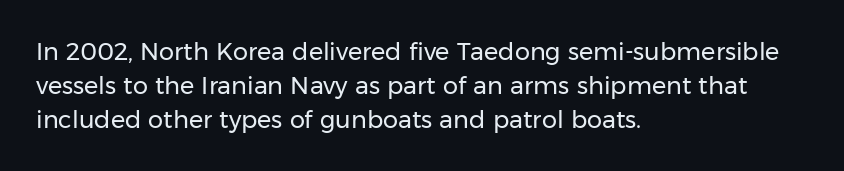
Decoration check: the copy has no underline. Teacher's note: observe the even left margin — that is flush-left alignment. Interline gaps are of average width in this sample. No chunkiness to these letters — they're not bold. These lines were composed using upright roman letters.
